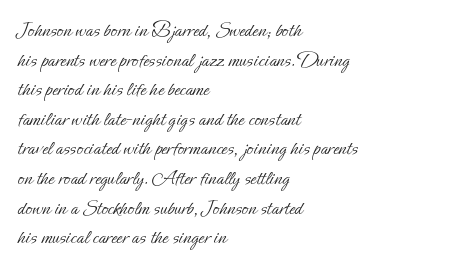
Quick note: underline off. The text block is weighted toward the left margin, trailing off unevenly rightward. This rendering leaves character spacing at its baseline value. Vertical spacing — default.
